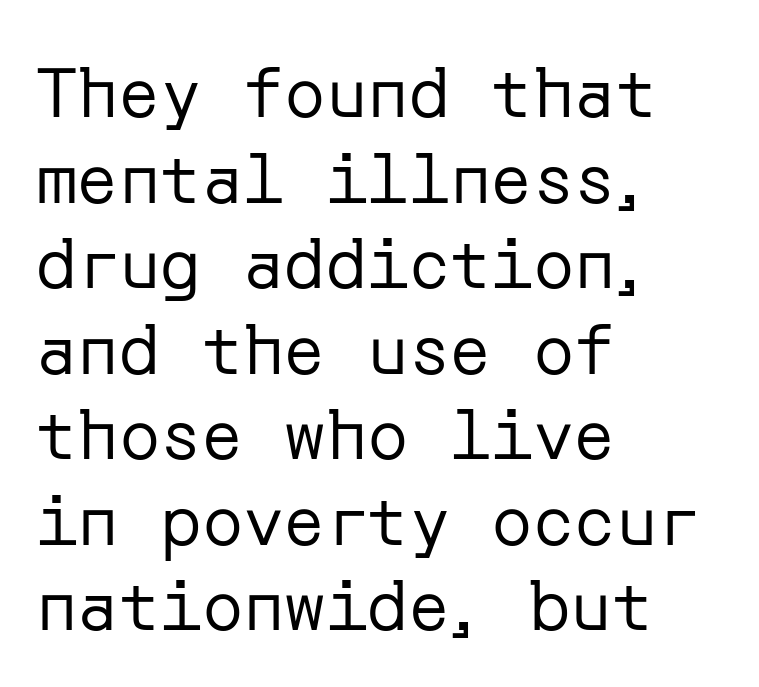
{"serif": "no", "italic": "no", "bold": "no", "weight": "regular", "width": "normal", "stroke_contrast": "low", "x_height": "medium", "underline": "no", "align": "left", "line_spacing_ratio": 1.24, "letter_spacing": "normal", "letter_spacing_em": 0.0, "glyph_px": 69}
